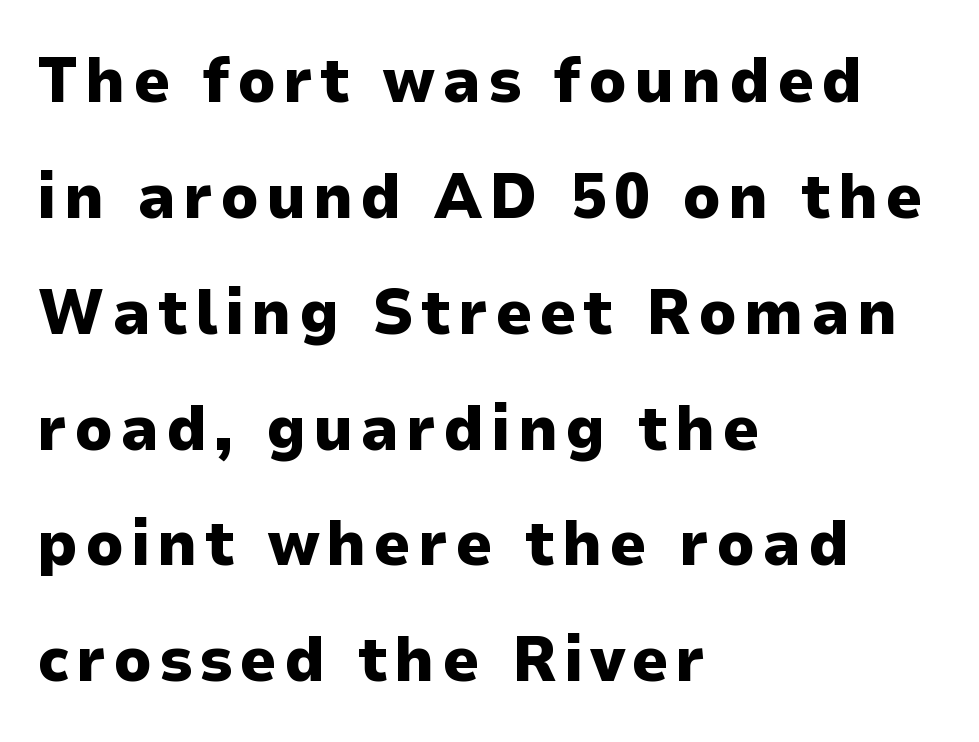
{"serif": "no", "italic": "no", "bold": "yes", "weight": "heavy", "width": "normal", "stroke_contrast": "low", "x_height": "medium", "monospaced": "no", "underline": "no", "align": "left", "line_spacing_ratio": 1.81, "glyph_px": 64}
